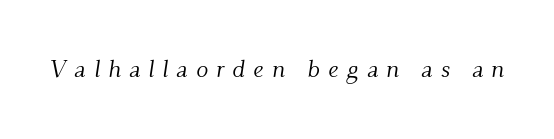
The image shows 25 px text type, italic (leaning right); set unusually wide letter spacing (+0.32 em), not underlined.
